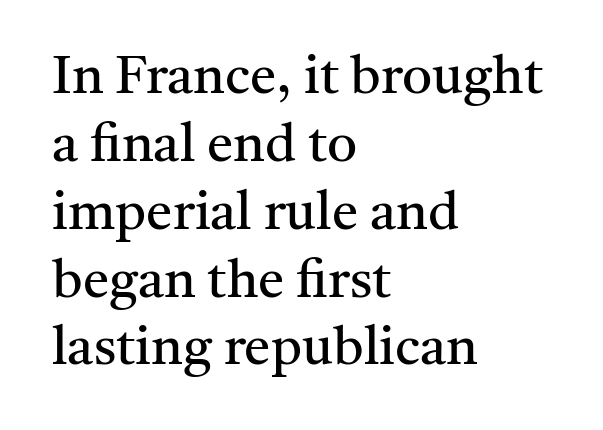
The image shows 53 px regular-weight serif type, upright; set left-aligned, normal line spacing (1.28x), normal letter spacing, not underlined; medium stroke contrast and a medium x-height.
